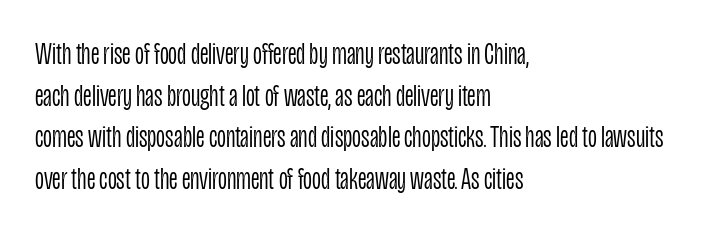
{"serif": "no", "italic": "no", "bold": "no", "weight": "light", "width": "condensed", "stroke_contrast": "low", "x_height": "large", "monospaced": "no", "underline": "no", "align": "left", "line_spacing": "normal", "line_spacing_ratio": 1.34, "letter_spacing": "normal", "letter_spacing_em": 0.0, "glyph_px": 31}
